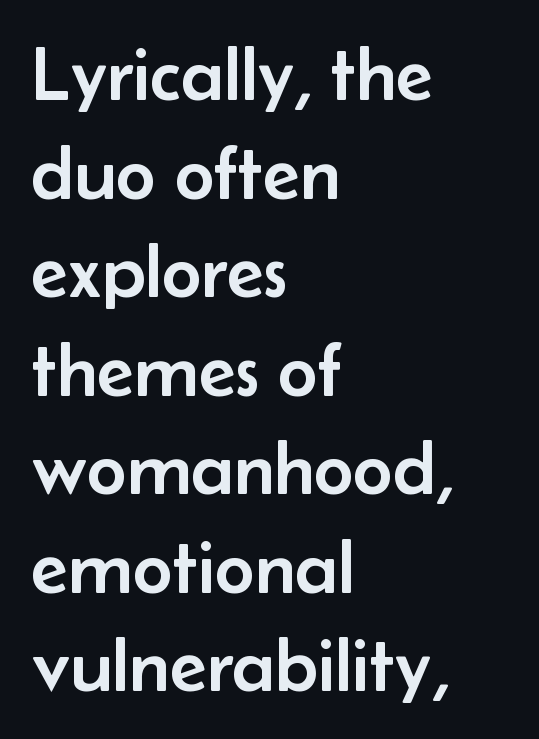
{"serif": "no", "italic": "no", "width": "normal", "stroke_contrast": "low", "x_height": "small", "monospaced": "no", "underline": "no", "align": "left", "line_spacing": "normal", "line_spacing_ratio": 1.28, "letter_spacing": "normal", "letter_spacing_em": 0.0, "glyph_px": 77}
